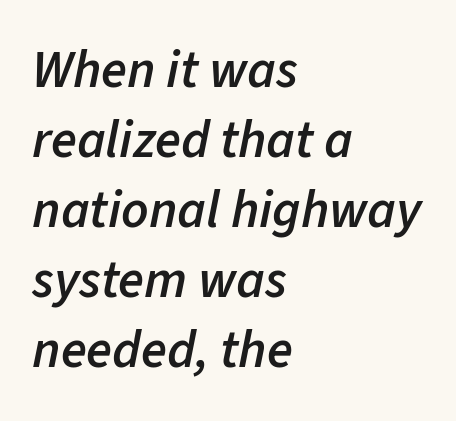
{"italic": "yes", "lean": "right", "slant_degrees": 11, "bold": "semi", "weight": "semibold", "width": "normal", "stroke_contrast": "low", "x_height": "medium", "monospaced": "no", "underline": "no", "align": "left", "line_spacing": "normal", "line_spacing_ratio": 1.32, "letter_spacing": "normal", "letter_spacing_em": 0.0, "glyph_px": 53}
